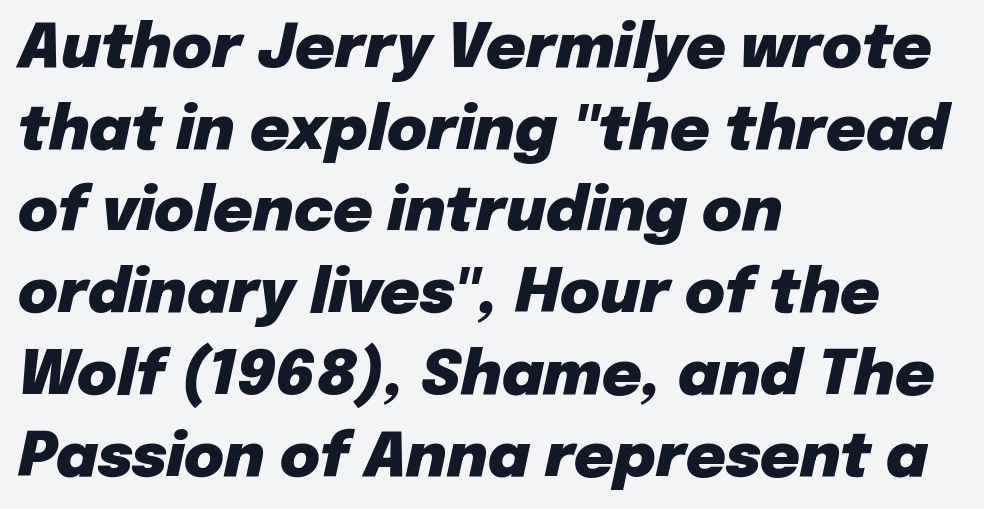
Q: Is the text bold? A: Yes.
Q: Is the text italic (slanted)? A: Yes, it leans right by about 12 degrees.
Q: Is the text underlined? A: No.
Q: How is the paragraph aligned? A: Left-aligned.
Q: Is the spacing between letters normal or unusually wide? A: Normal.
Q: Is the spacing between lines tight, normal or loose? A: Normal.
Q: Width (condensed, normal, or wide)? A: Normal.
Q: Stroke contrast? A: Low.
Q: x-height? A: Medium.
Q: Monospaced? A: No.
